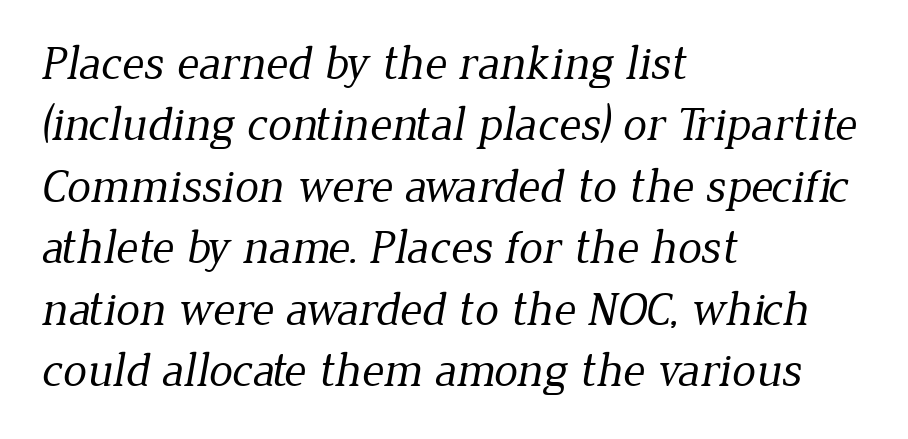
Leftover space on each line is placed entirely after the last word. Summary of vertical rhythm: regular, with standard interline spacing. Spacing verdict: proportional, widths tailored to each character. No letter is thick-stroked: the sample isn't bold. The letterforms sit shoulder to shoulder at normal distance. The words here are not underlined.
